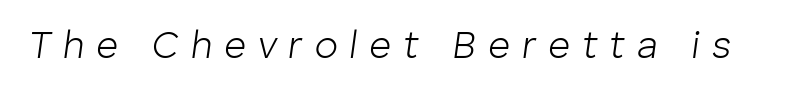
This sample has the flowing, uneven cadence of proportional lettering. Spacing between characters has been opened up far beyond the box default. Only glyphs here, with clear space below each row. Slant detected: the letters are inclined. Caption: face not bold, strokes unweighted.
